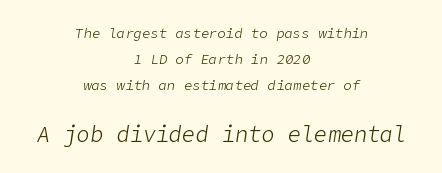
The image shows 22 px text type, italic (leaning right); set centered, line spacing 1.87x, normal letter spacing, not underlined; the second (bottom) block is 1.57x larger.
